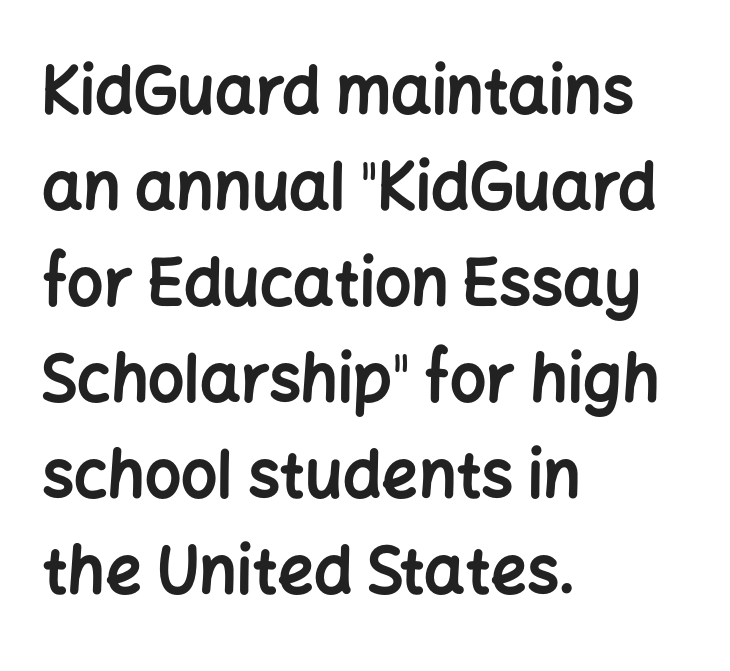
The image shows 64 px bold sans-serif type, upright; set left-aligned, normal line spacing (1.5x), normal letter spacing, not underlined; low stroke contrast and a medium x-height.
